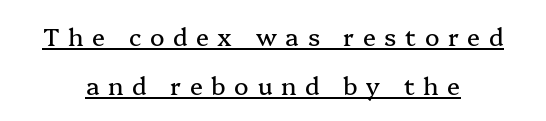
{"italic": "no", "underline": "yes", "align": "center", "line_spacing": "loose", "line_spacing_ratio": 2.03, "letter_spacing": "wide", "letter_spacing_em": 0.36, "glyph_px": 24}
